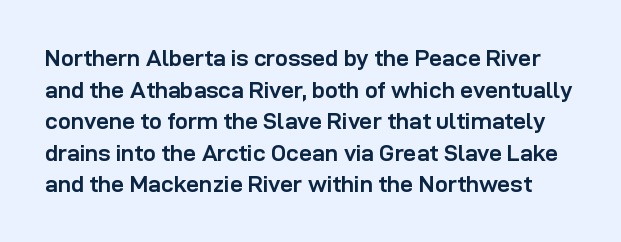
{"italic": "no", "bold": "yes", "underline": "no", "line_spacing": "normal", "line_spacing_ratio": 1.37, "letter_spacing": "normal", "letter_spacing_em": 0.0, "glyph_px": 23}
